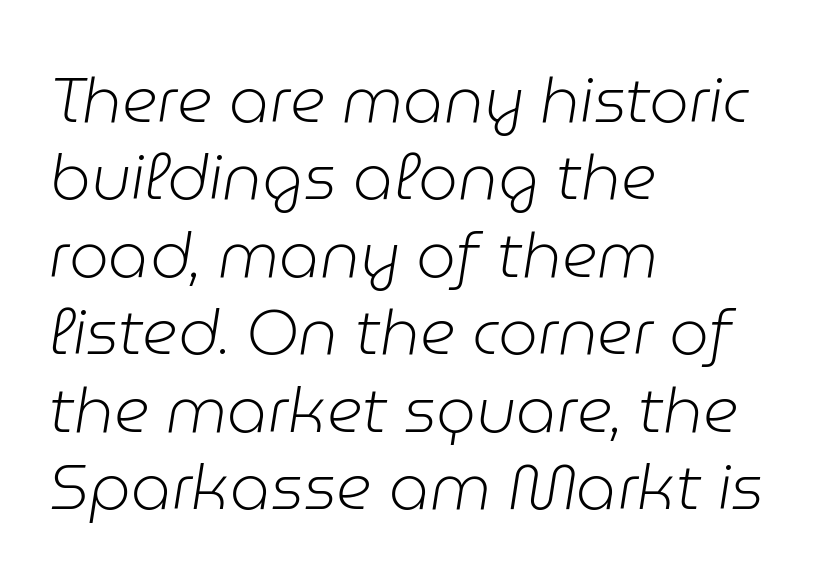
Q: Is the text bold? A: No.
Q: Is the text italic (slanted)? A: Yes, it leans right by about 9 degrees.
Q: Is the text underlined? A: No.
Q: How is the paragraph aligned? A: Left-aligned.
Q: Is the spacing between letters normal or unusually wide? A: Normal.
Q: Width (condensed, normal, or wide)? A: Normal.
Q: Stroke contrast? A: Low.
Q: x-height? A: Medium.
Q: Monospaced? A: No.
